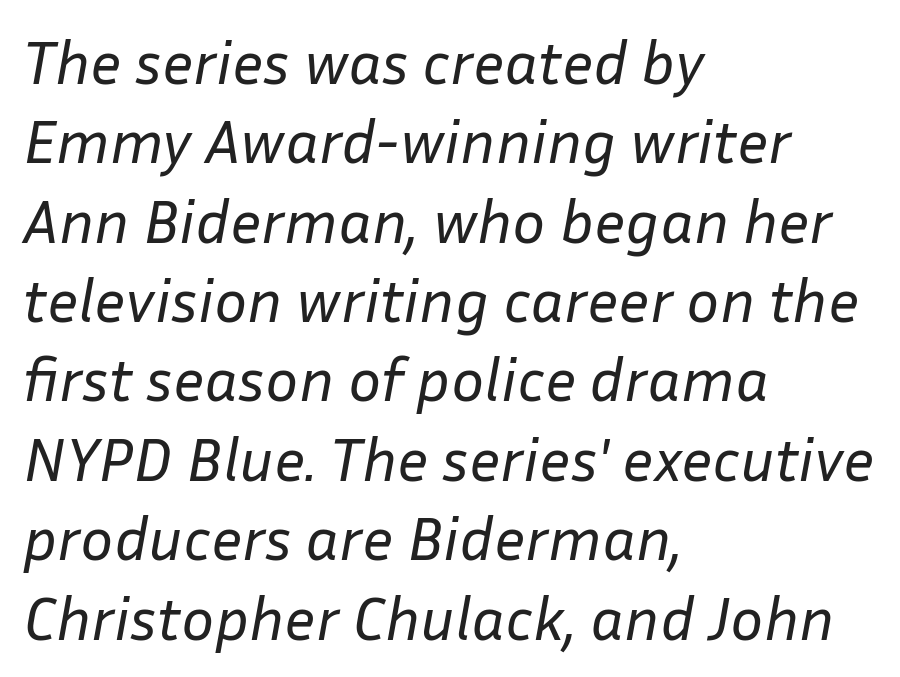
Quick note: underline off. Note the varied advance widths — an 'i' is clearly narrower than an 'm'. Horizontal bands of white between lines are of average thickness. One-word summary of the alignment: left. Stems and bowls with no extra thickness — not bold.
